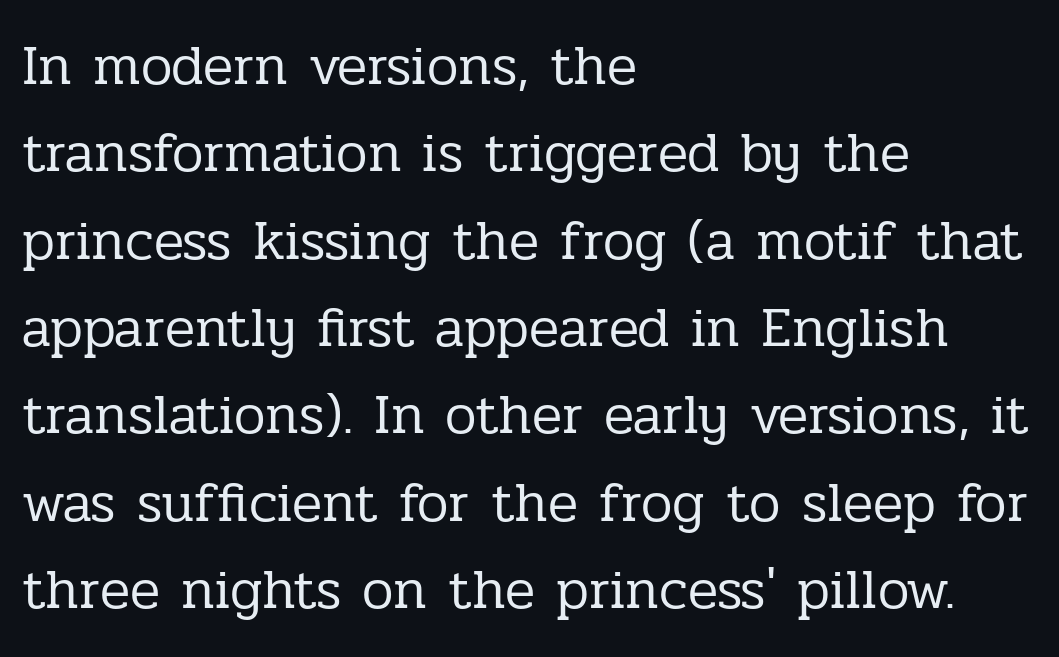
Q: Is the text bold? A: No.
Q: Is the text italic (slanted)? A: No, it is upright.
Q: Is the typeface a serif or a sans-serif typeface? A: Serif.
Q: Is the text underlined? A: No.
Q: How is the paragraph aligned? A: Left-aligned.
Q: Is the spacing between letters normal or unusually wide? A: Normal.
Q: Is the spacing between lines tight, normal or loose? A: Normal.
Q: Width (condensed, normal, or wide)? A: Normal.
Q: Stroke contrast? A: Low.
Q: x-height? A: Medium.
Q: Monospaced? A: No.
